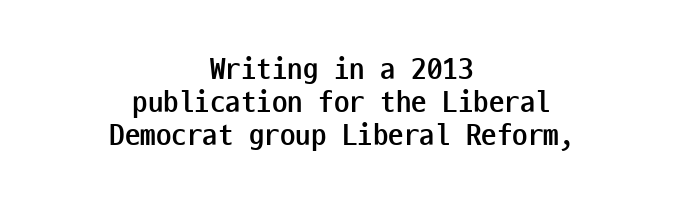
Q: Is the text bold? A: Yes.
Q: Is the text italic (slanted)? A: No, it is upright.
Q: Is the typeface a serif or a sans-serif typeface? A: Sans-serif.
Q: Is the text underlined? A: No.
Q: How is the paragraph aligned? A: Centered.
Q: Is the spacing between letters normal or unusually wide? A: Normal.
Q: Is the spacing between lines tight, normal or loose? A: Tight.
Q: Width (condensed, normal, or wide)? A: Condensed.
Q: Stroke contrast? A: Low.
Q: x-height? A: Medium.
Q: Monospaced? A: Yes.
